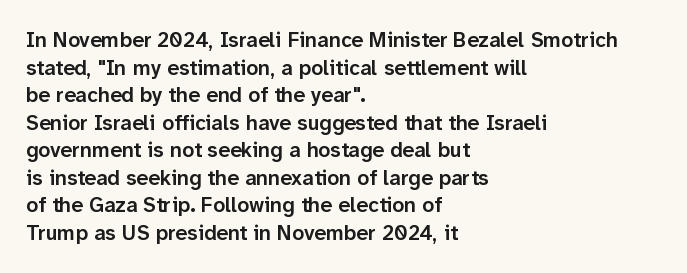
The image shows 21 px text type, upright; set left-aligned, normal line spacing (1.31x), normal letter spacing, not underlined.
